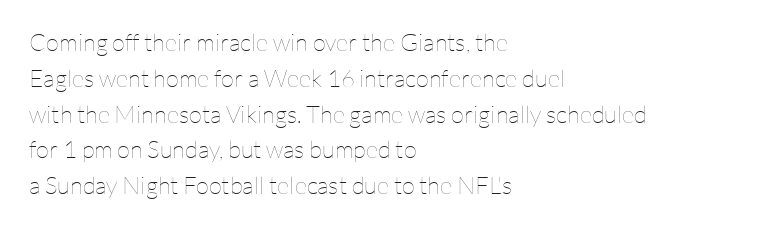
Q: Is the text bold? A: No.
Q: Is the text italic (slanted)? A: No, it is upright.
Q: Is the text underlined? A: No.
Q: How is the paragraph aligned? A: Left-aligned.
Q: Is the spacing between letters normal or unusually wide? A: Normal.
Q: Is the spacing between lines tight, normal or loose? A: Normal.
